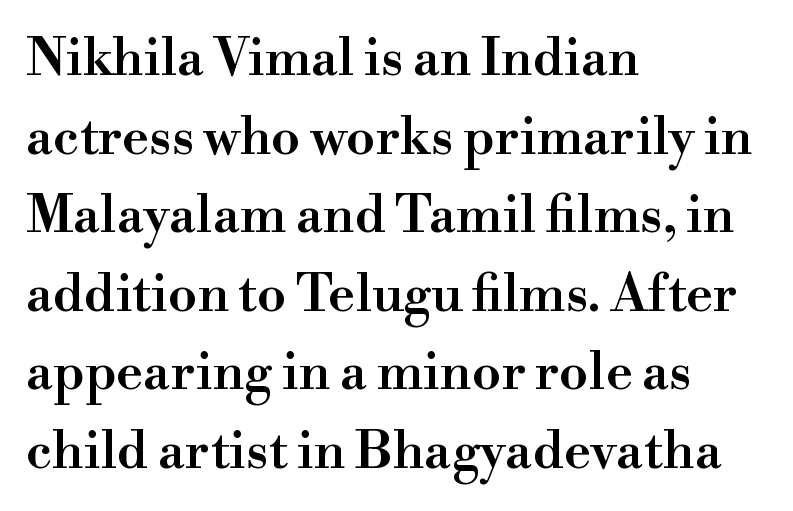
The setting favours the left margin, as ordinary paragraphs usually do. Does the weight exceed regular? Yes, but only to semibold. Proportional: the letters do not fall into vertical columns. A normal amount of white space separates one row of letters from the next. Between one letter and the next there's only the usual sliver of space.
